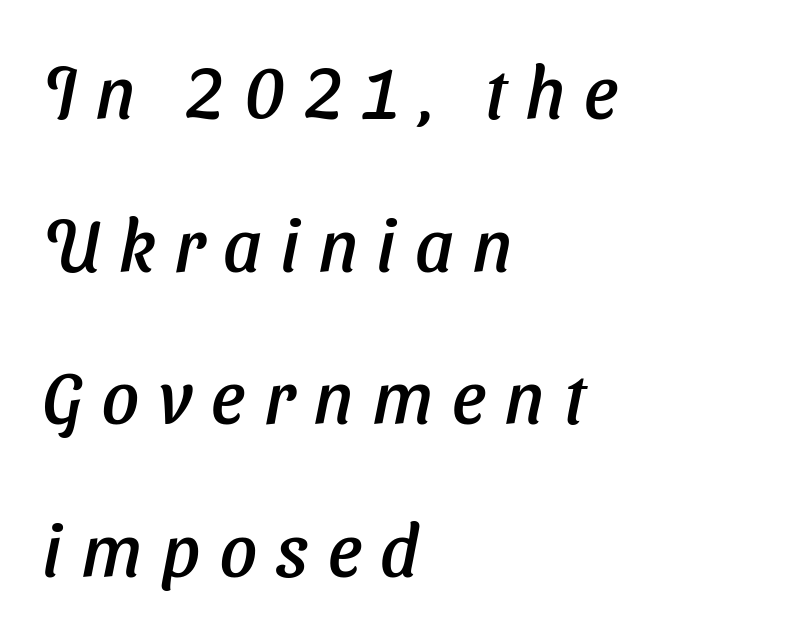
Q: Is the text italic (slanted)? A: Yes, it leans right by about 11 degrees.
Q: Is the text underlined? A: No.
Q: How is the paragraph aligned? A: Left-aligned.
Q: Is the spacing between letters normal or unusually wide? A: Unusually wide.
Q: Is the spacing between lines tight, normal or loose? A: Loose.
Q: Width (condensed, normal, or wide)? A: Normal.
Q: Stroke contrast? A: Low.
Q: x-height? A: Medium.
Q: Monospaced? A: No.
